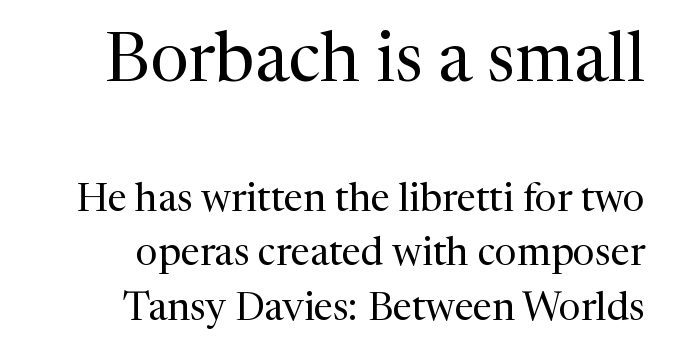
The image shows 69 px regular-weight serif type, upright; set right-aligned, normal line spacing (1.4x), normal letter spacing, not underlined; the first (top) block is 1.77x larger; medium stroke contrast and a medium x-height.
